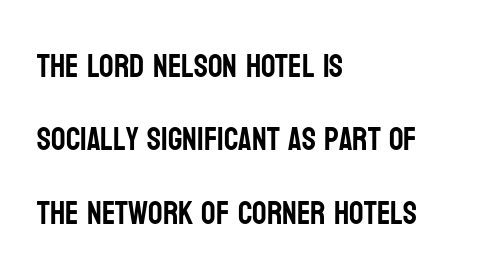
{"serif": "no", "italic": "no", "width": "condensed", "stroke_contrast": "low", "x_height": "large", "monospaced": "no", "underline": "no", "align": "left", "line_spacing": "loose", "line_spacing_ratio": 2.29, "letter_spacing": "normal", "letter_spacing_em": 0.0, "glyph_px": 32}
